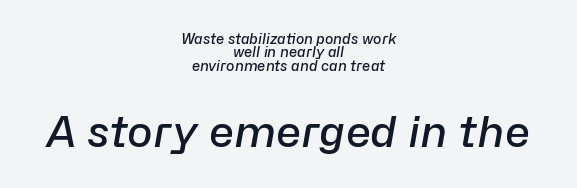
The image shows 43 px semibold type, italic (leaning right); set centered, tight line spacing (0.96x), normal letter spacing, not underlined; the second (bottom) block is 3.07x larger; low stroke contrast and a medium x-height.
